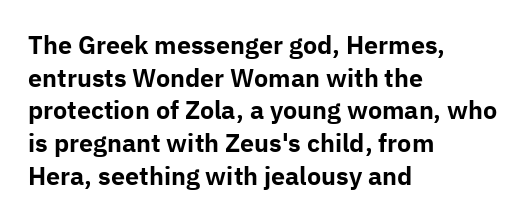
The rendering uses a moderate line-height, typical for paragraphs. The typography opts for an upright posture over an oblique one. Each word holds together tightly as a unit, with standard inter-letter gaps. Left-aligned paragraph, ragged on the right. The sample has been set heavy, in full bold. The string is rendered with underlining switched off.
